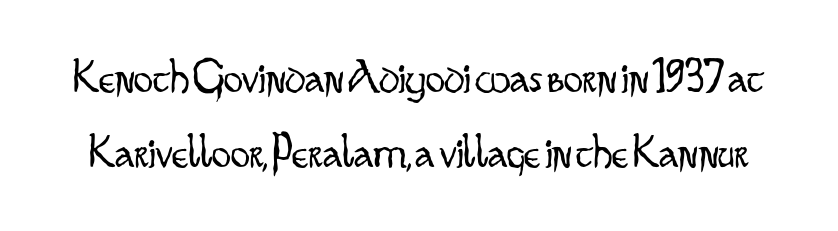
{"serif": "no", "italic": "no", "bold": "no", "weight": "light", "width": "condensed", "stroke_contrast": "low", "x_height": "small", "monospaced": "no", "underline": "no", "line_spacing": "normal", "line_spacing_ratio": 1.57, "letter_spacing": "normal", "letter_spacing_em": 0.0, "glyph_px": 48}
